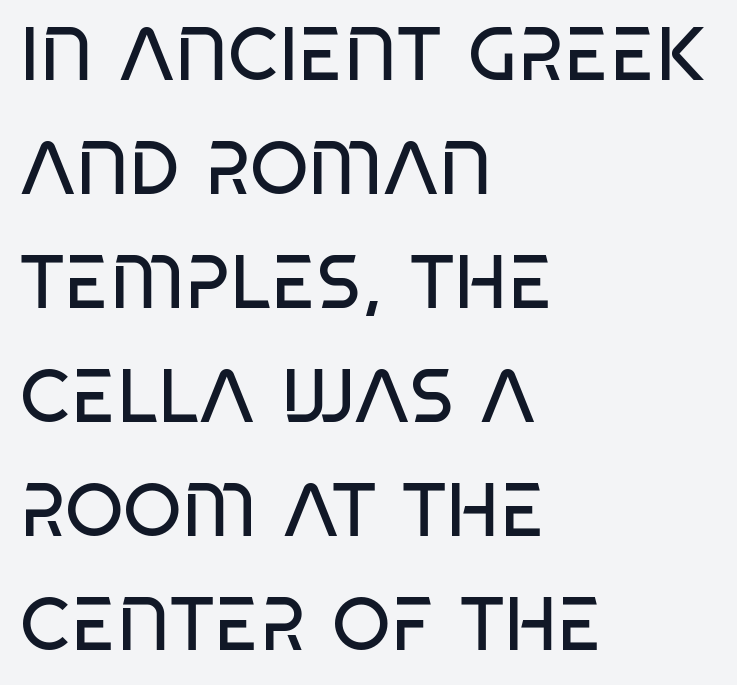
Q: Is the text bold? A: No.
Q: Is the text italic (slanted)? A: No, it is upright.
Q: Is the typeface a serif or a sans-serif typeface? A: Sans-serif.
Q: Is the text underlined? A: No.
Q: How is the paragraph aligned? A: Left-aligned.
Q: Is the spacing between letters normal or unusually wide? A: Normal.
Q: Is the spacing between lines tight, normal or loose? A: Normal.
Q: Width (condensed, normal, or wide)? A: Condensed.
Q: Stroke contrast? A: Low.
Q: x-height? A: Large.
Q: Monospaced? A: No.
